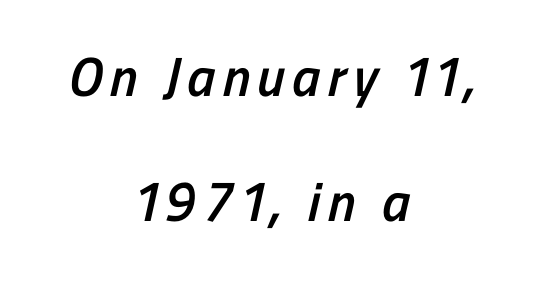
{"serif": "no", "bold": "semi", "weight": "semibold", "width": "condensed", "stroke_contrast": "low", "x_height": "medium", "monospaced": "no", "underline": "no", "align": "center", "line_spacing": "loose", "line_spacing_ratio": 2.27, "glyph_px": 55}
